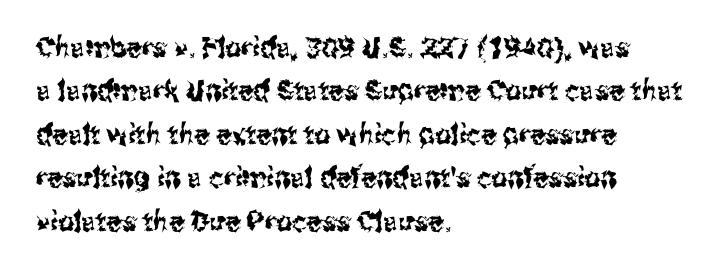
Alignment: flush left. These lines were composed using upright roman letters. These lines are rendered in a variable-pitch font. Nothing sits at the stroke ends, so this counts as sans-serif. The tracking reads as untouched default to a designer's eye. What's the leading like? Ordinary, nothing unusual.
